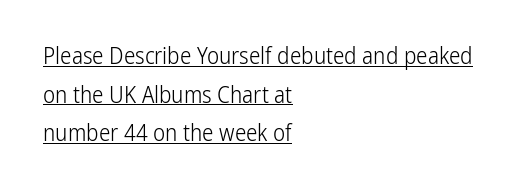
Q: Is the text bold? A: No.
Q: Is the text italic (slanted)? A: No, it is upright.
Q: Is the text underlined? A: Yes.
Q: How is the paragraph aligned? A: Left-aligned.
Q: Is the spacing between letters normal or unusually wide? A: Normal.
Q: Is the spacing between lines tight, normal or loose? A: Normal.
